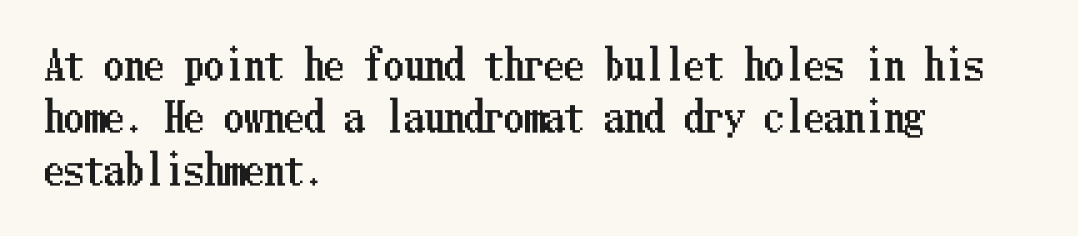
Q: Is the text italic (slanted)? A: No, it is upright.
Q: Is the text underlined? A: No.
Q: How is the paragraph aligned? A: Left-aligned.
Q: Is the spacing between letters normal or unusually wide? A: Normal.
Q: Is the spacing between lines tight, normal or loose? A: Normal.
Q: Width (condensed, normal, or wide)? A: Condensed.
Q: Stroke contrast? A: Low.
Q: x-height? A: Medium.
